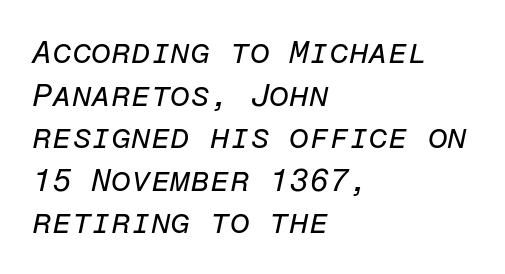
Q: Is the text bold? A: No.
Q: Is the text italic (slanted)? A: Yes, it leans right by about 12 degrees.
Q: Is the text underlined? A: No.
Q: How is the paragraph aligned? A: Left-aligned.
Q: Is the spacing between letters normal or unusually wide? A: Normal.
Q: Is the spacing between lines tight, normal or loose? A: Normal.
Q: Width (condensed, normal, or wide)? A: Normal.
Q: Stroke contrast? A: Low.
Q: x-height? A: Medium.
Q: Monospaced? A: Yes.
